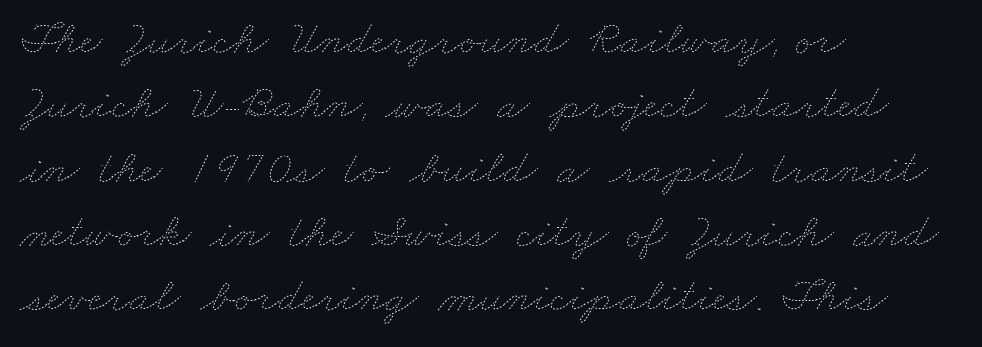
Q: Is the text bold? A: No.
Q: Is the text underlined? A: No.
Q: How is the paragraph aligned? A: Left-aligned.
Q: Is the spacing between letters normal or unusually wide? A: Normal.
Q: Is the spacing between lines tight, normal or loose? A: Normal.
Q: Width (condensed, normal, or wide)? A: Wide.
Q: Stroke contrast? A: Low.
Q: x-height? A: Small.
Q: Monospaced? A: No.
